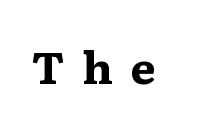
The rendering inserts visible extra space after every character. Its strokes are broad and dark, the hallmark of bold type. Look at the bottom of the vertical strokes: they flare into serifs here. Each letter keeps its own natural width here, so spacing adapts to shape.
